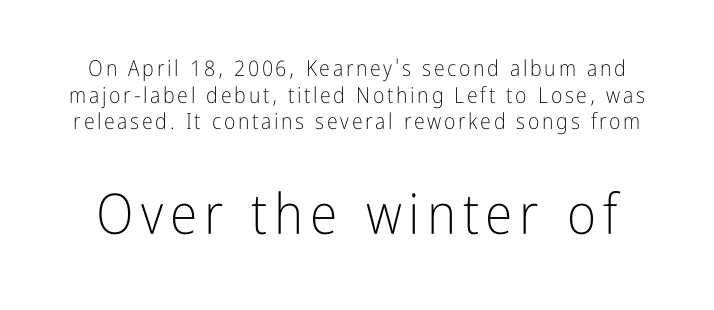
{"serif": "no", "italic": "no", "bold": "no", "weight": "light", "width": "condensed", "stroke_contrast": "low", "x_height": "medium", "monospaced": "no", "underline": "no", "line_spacing_ratio": 1.21, "larger_block": "second", "size_ratio": 2.55, "glyph_px": 56}
